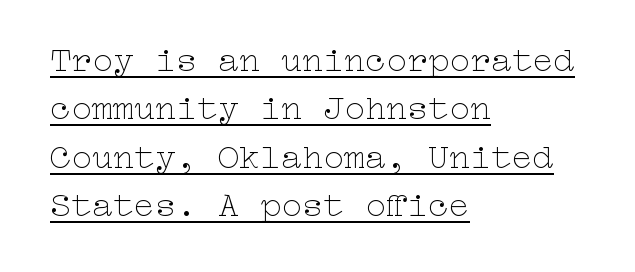
In terms of leading, this rendering sits right in the middle. Posture: straight, roman, zero tilt. Visually the block forms a straight wall on the left and a jagged coastline on the right. No extra tracking has been applied to these lines. Stems and bowls with no extra thickness — not bold. Check the space under the baseline: a stroke is drawn there.
